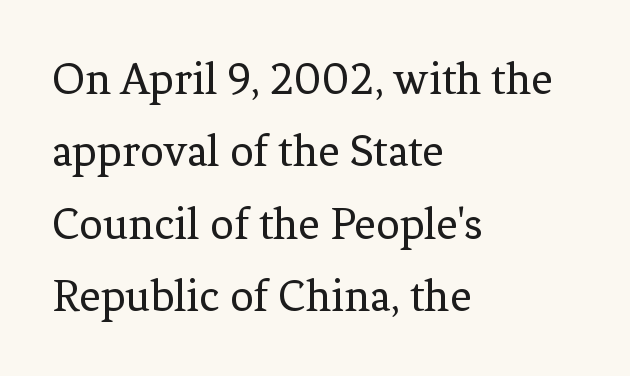
The image shows 47 px regular-weight serif type, upright; set left-aligned, normal line spacing (1.54x), normal letter spacing, not underlined; low stroke contrast and a medium x-height.
